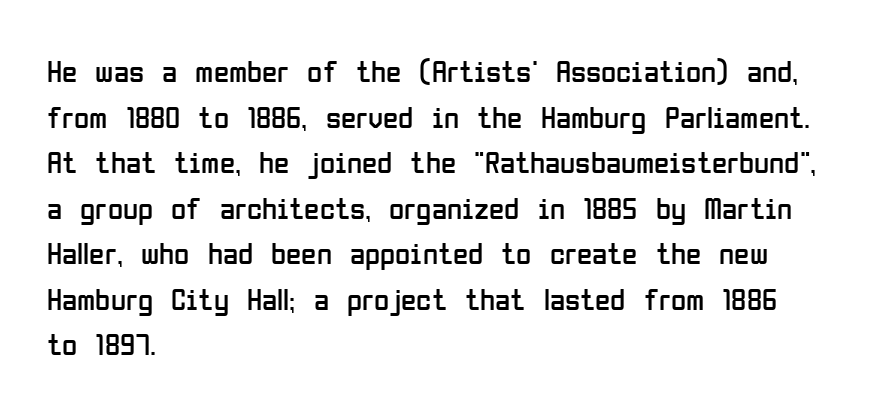
The image shows 31 px regular-weight, condensed sans-serif type, upright; set left-aligned, normal line spacing (1.47x), normal letter spacing, not underlined; low stroke contrast and a medium x-height.
